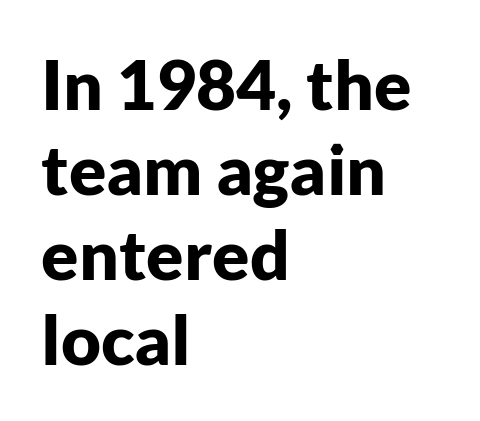
Just letters on the line, the space beneath them empty. The type sits square on the baseline with zero lean. This is sans-serif lettering, the kind often seen on screens and signage. Here the designer chose a conventional face with non-uniform glyph widths. Typographic density is high because the face is bold. Short note: letters normally spaced.
